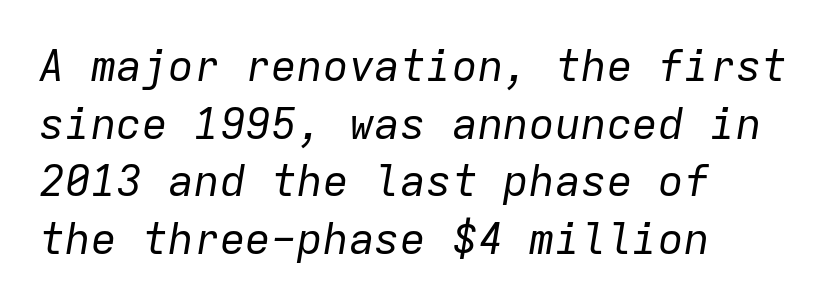
Q: Is the text bold? A: No.
Q: Is the text italic (slanted)? A: Yes, it leans right by about 9 degrees.
Q: Is the text underlined? A: No.
Q: How is the paragraph aligned? A: Left-aligned.
Q: Is the spacing between letters normal or unusually wide? A: Normal.
Q: Is the spacing between lines tight, normal or loose? A: Normal.
Q: Width (condensed, normal, or wide)? A: Normal.
Q: Stroke contrast? A: Low.
Q: x-height? A: Medium.
Q: Monospaced? A: Yes.
